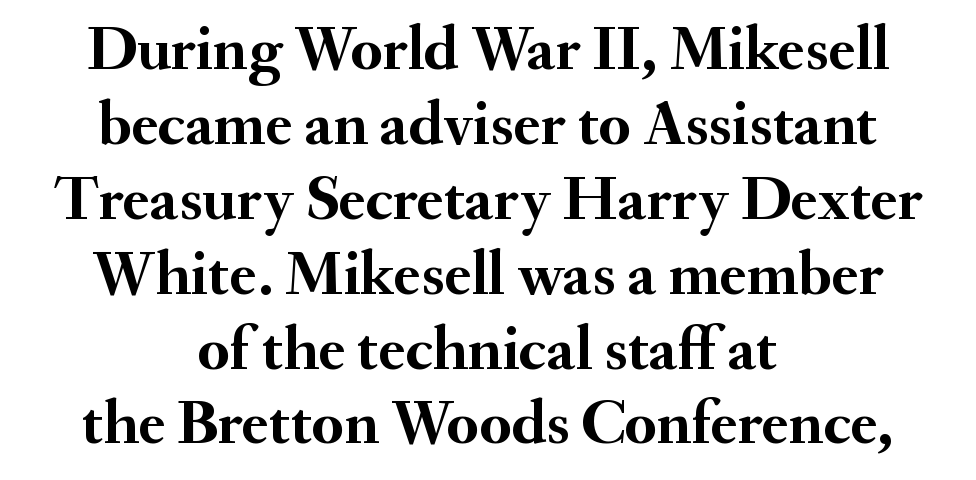
The image shows 64 px semibold serif type, upright; set centered, line spacing 1.17x, normal letter spacing, not underlined; medium stroke contrast and a small x-height.
